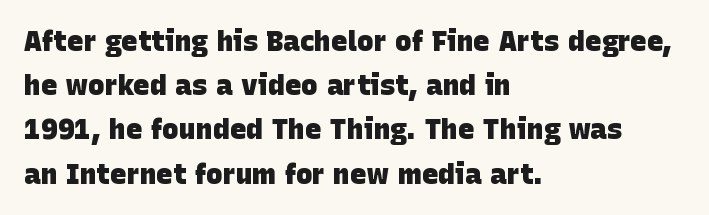
The image shows 28 px heavy sans-serif type; set left-aligned, normal line spacing (1.58x), normal letter spacing, not underlined; low stroke contrast and a large x-height.
